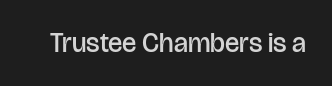
Honestly, the letter spacing is just normal — you wouldn't notice it. Only glyphs here, with clear space below each row. The typography opts for an upright posture over an oblique one. Set as a demibold, roughly 600 on the weight scale.
